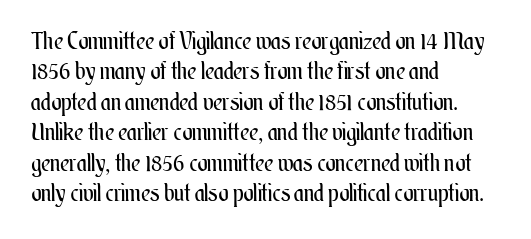
The image shows 24 px text type, upright; set left-aligned, normal line spacing (1.27x), normal letter spacing, not underlined.
